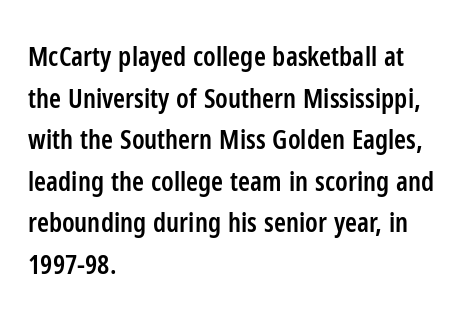
Q: Is the text bold? A: Semi-bold.
Q: Is the text italic (slanted)? A: No, it is upright.
Q: Is the text underlined? A: No.
Q: How is the paragraph aligned? A: Left-aligned.
Q: Is the spacing between letters normal or unusually wide? A: Normal.
Q: Is the spacing between lines tight, normal or loose? A: Normal.
